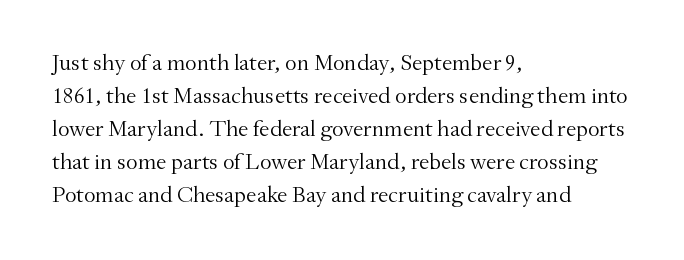
Q: Is the text bold? A: No.
Q: Is the text italic (slanted)? A: No, it is upright.
Q: Is the text underlined? A: No.
Q: How is the paragraph aligned? A: Left-aligned.
Q: Is the spacing between letters normal or unusually wide? A: Normal.
Q: Is the spacing between lines tight, normal or loose? A: Normal.
